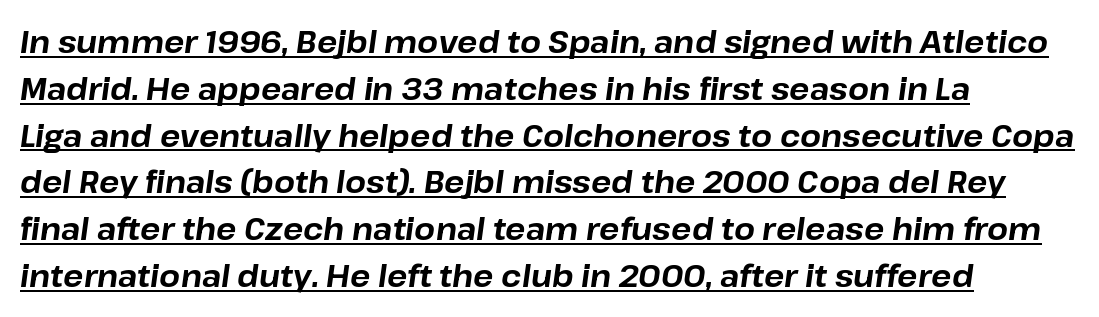
The image shows 30 px bold type, italic (leaning right); set left-aligned, normal line spacing (1.56x), normal letter spacing, underlined; low stroke contrast and a medium x-height.
